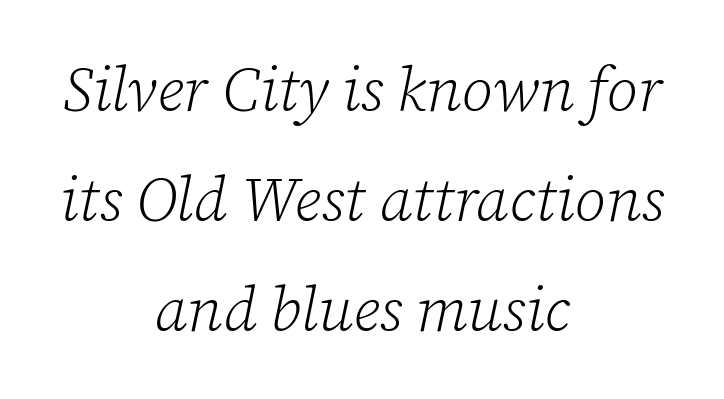
Q: Is the text bold? A: No.
Q: Is the text italic (slanted)? A: Yes, it leans right by about 12 degrees.
Q: Is the typeface a serif or a sans-serif typeface? A: Serif.
Q: Is the text underlined? A: No.
Q: How is the paragraph aligned? A: Centered.
Q: Is the spacing between letters normal or unusually wide? A: Normal.
Q: Width (condensed, normal, or wide)? A: Normal.
Q: Stroke contrast? A: Low.
Q: x-height? A: Medium.
Q: Monospaced? A: No.
